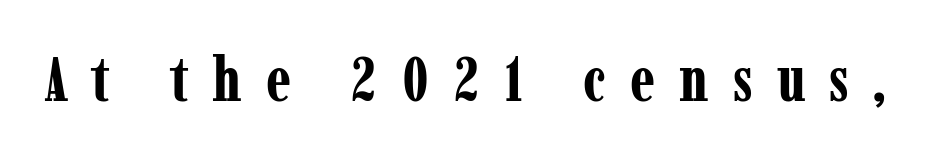
The image shows 62 px bold, condensed serif type, upright; set unusually wide letter spacing (+0.39 em), not underlined; low stroke contrast and a medium x-height.
